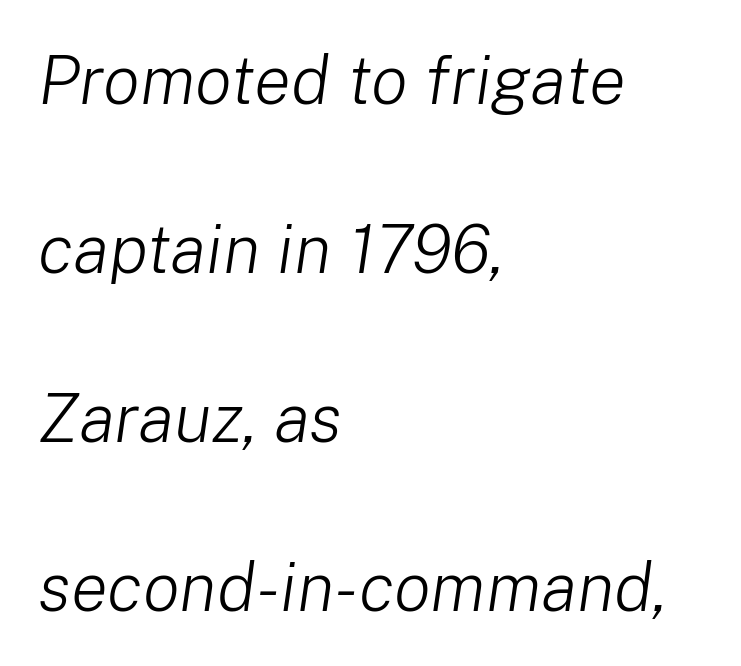
Loosely led — the rows are spread out. The zone under the glyphs is completely vacant. A typesetter would call this proportional, since set widths differ per character. Stems and bowls with no extra thickness — not bold.
